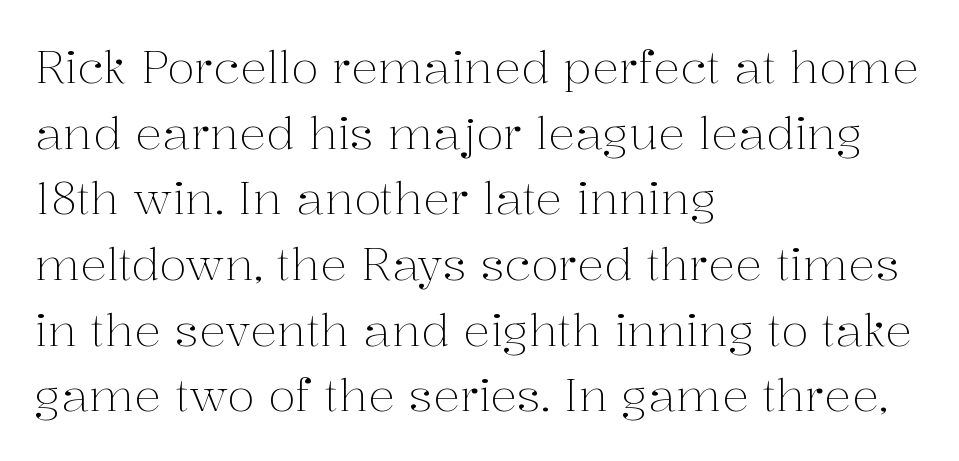
The image shows 45 px light serif type, upright; set left-aligned, normal line spacing (1.46x), normal letter spacing, not underlined; medium stroke contrast and a medium x-height.
